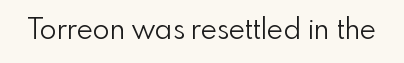
{"serif": "no", "italic": "no", "bold": "no", "weight": "light", "width": "normal", "stroke_contrast": "low", "x_height": "small", "monospaced": "no", "underline": "no", "letter_spacing": "normal", "letter_spacing_em": 0.0, "glyph_px": 28}
